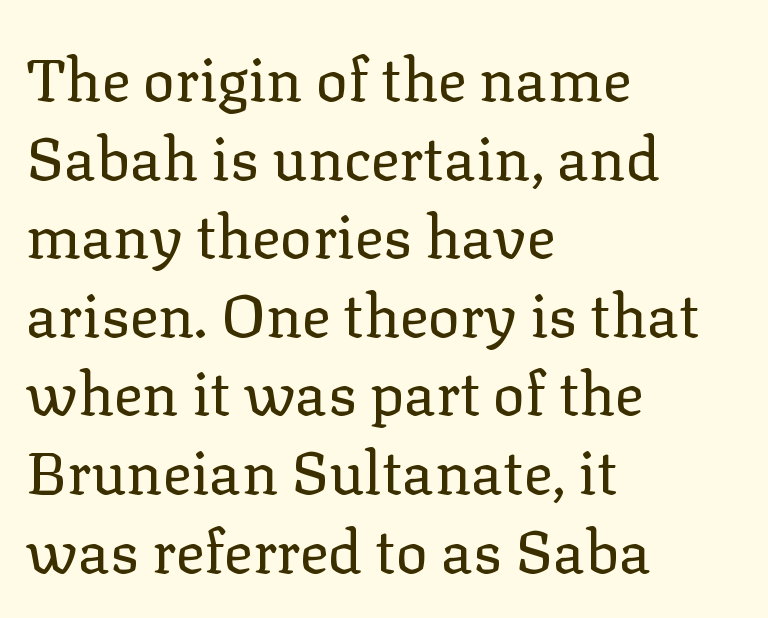
Q: Is the text bold? A: No.
Q: Is the text italic (slanted)? A: No, it is upright.
Q: Is the typeface a serif or a sans-serif typeface? A: Serif.
Q: Is the text underlined? A: No.
Q: How is the paragraph aligned? A: Left-aligned.
Q: Is the spacing between letters normal or unusually wide? A: Normal.
Q: Is the spacing between lines tight, normal or loose? A: Normal.
Q: Width (condensed, normal, or wide)? A: Normal.
Q: Stroke contrast? A: Low.
Q: x-height? A: Medium.
Q: Monospaced? A: No.
